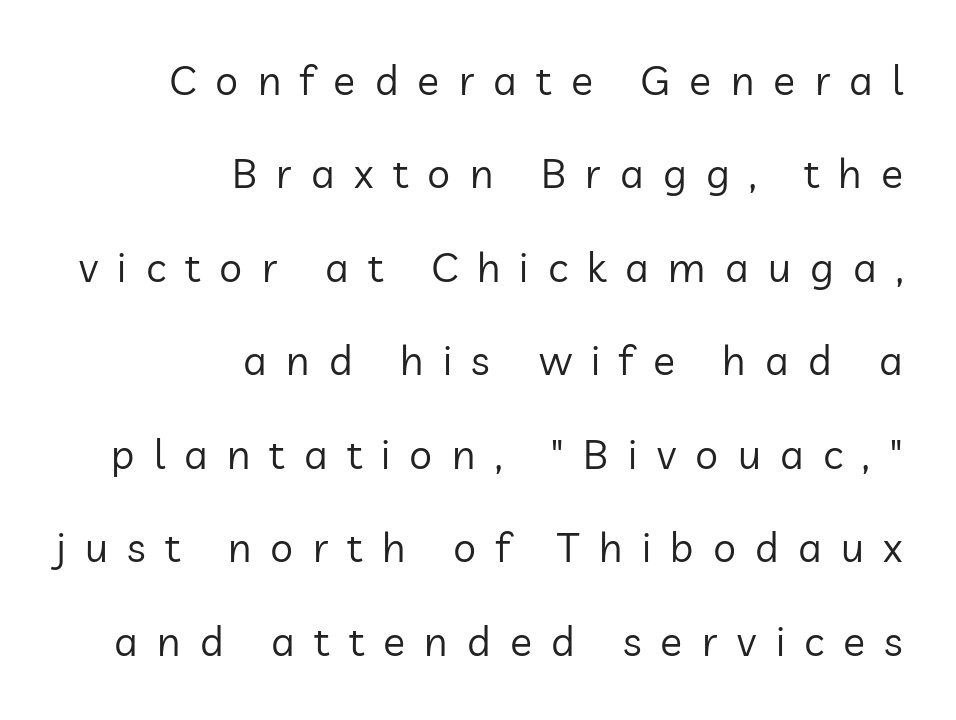
Q: Is the text bold? A: No.
Q: Is the text italic (slanted)? A: No, it is upright.
Q: Is the typeface a serif or a sans-serif typeface? A: Sans-serif.
Q: Is the text underlined? A: No.
Q: How is the paragraph aligned? A: Right-aligned.
Q: Is the spacing between letters normal or unusually wide? A: Unusually wide.
Q: Is the spacing between lines tight, normal or loose? A: Loose.
Q: Width (condensed, normal, or wide)? A: Normal.
Q: Stroke contrast? A: Low.
Q: x-height? A: Medium.
Q: Monospaced? A: No.
